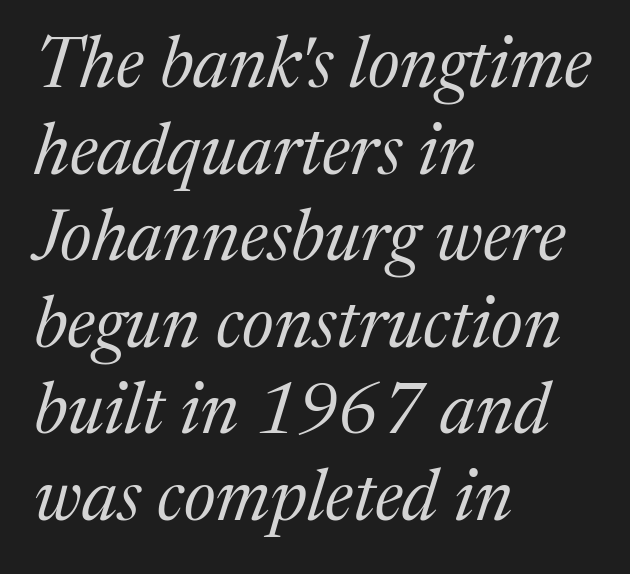
{"serif": "yes", "italic": "yes", "lean": "right", "slant_degrees": 17, "bold": "no", "weight": "regular", "width": "normal", "stroke_contrast": "medium", "x_height": "medium", "monospaced": "no", "underline": "no", "align": "left", "line_spacing_ratio": 1.22, "letter_spacing": "normal", "letter_spacing_em": 0.0, "glyph_px": 71}
